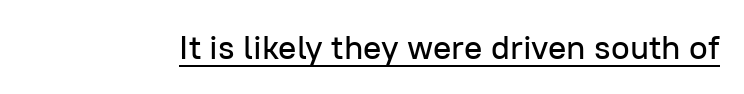
The image shows 34 px sans-serif type, upright; set normal letter spacing, underlined; low stroke contrast and a medium x-height.
